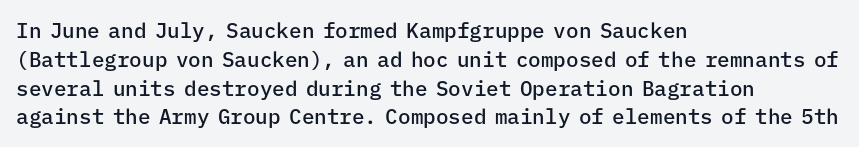
Underlining? Definitely not there. Posture: vertical. The space between consecutive lines is moderate. The paragraph has a hard left edge and a soft right edge. The line texture is even and compact thanks to regular tracking.
